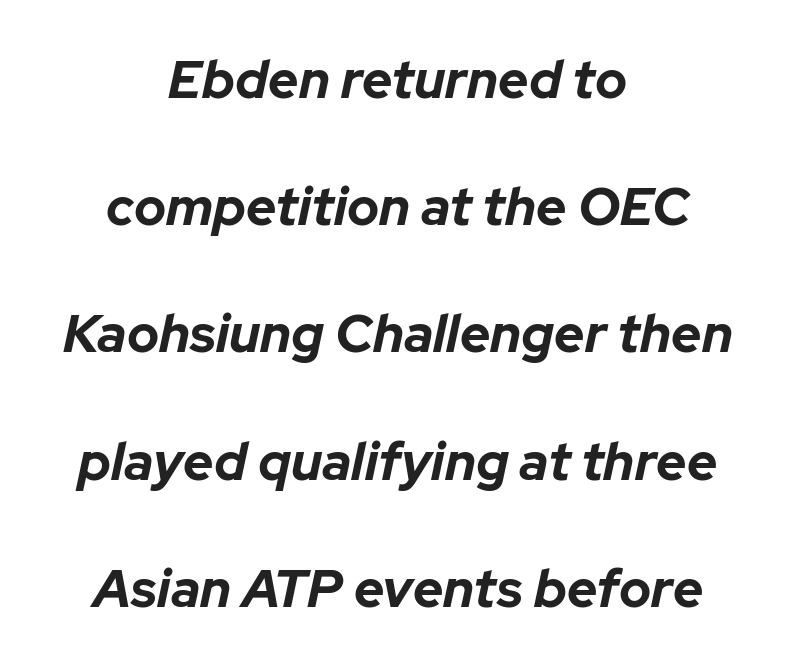
Q: Is the text bold? A: Yes.
Q: Is the text italic (slanted)? A: Yes, it leans right by about 12 degrees.
Q: Is the text underlined? A: No.
Q: How is the paragraph aligned? A: Centered.
Q: Is the spacing between letters normal or unusually wide? A: Normal.
Q: Is the spacing between lines tight, normal or loose? A: Loose.
Q: Width (condensed, normal, or wide)? A: Normal.
Q: Stroke contrast? A: Low.
Q: x-height? A: Medium.
Q: Monospaced? A: No.
